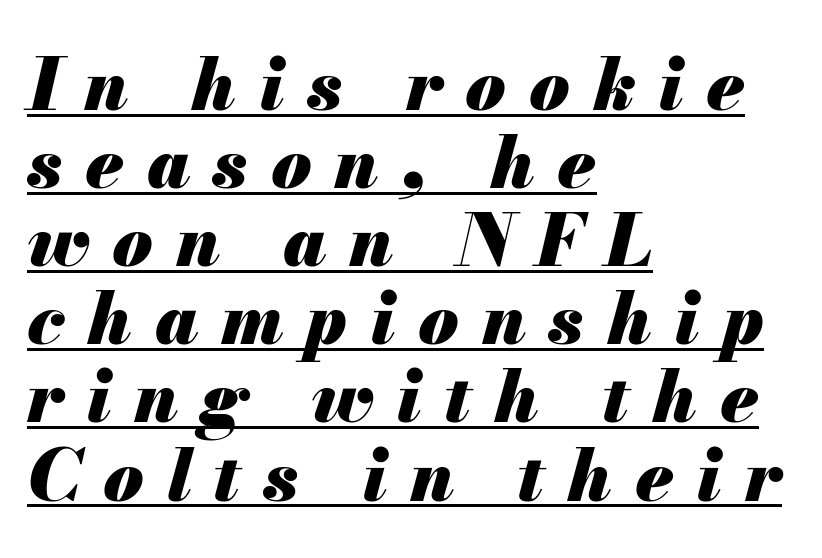
Is the block centered? No — it sits flush against the left margin. Observe the lean: these are italic letterforms. Caption: lettering with a line underneath. The letters are bold, with thick, heavy strokes. Here the designer chose a conventional face with non-uniform glyph widths. Whoever set this chose condensed vertical rhythm over breathing room.
